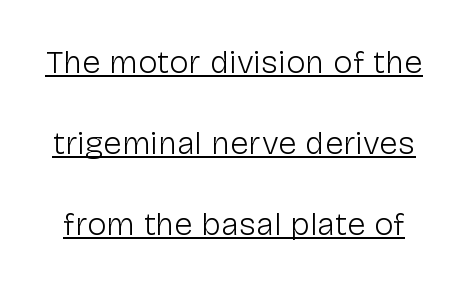
Q: Is the text bold? A: No.
Q: Is the text italic (slanted)? A: No, it is upright.
Q: Is the typeface a serif or a sans-serif typeface? A: Sans-serif.
Q: Is the text underlined? A: Yes.
Q: Is the spacing between letters normal or unusually wide? A: Normal.
Q: Is the spacing between lines tight, normal or loose? A: Loose.
Q: Width (condensed, normal, or wide)? A: Normal.
Q: Stroke contrast? A: Low.
Q: x-height? A: Medium.
Q: Monospaced? A: No.
